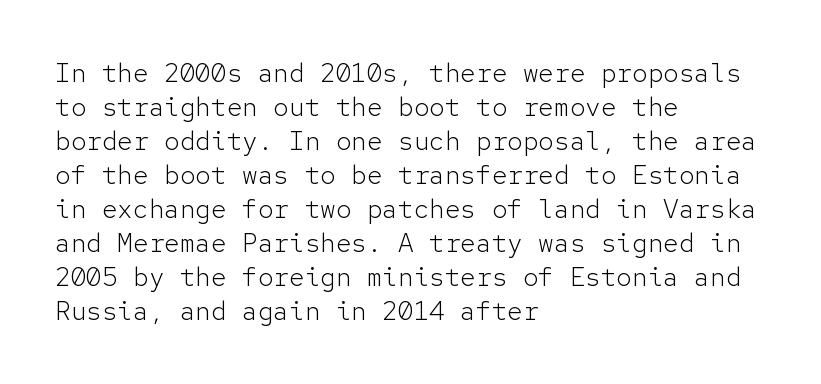
Q: Is the text bold? A: No.
Q: Is the text italic (slanted)? A: No, it is upright.
Q: Is the text underlined? A: No.
Q: How is the paragraph aligned? A: Left-aligned.
Q: Is the spacing between letters normal or unusually wide? A: Normal.
Q: Is the spacing between lines tight, normal or loose? A: Normal.
